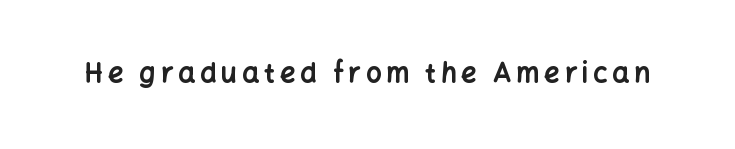
The lettering holds an erect, upright posture throughout. Check the space under the baseline: it is left empty. Does the weight exceed regular? Yes, all the way to bold.
